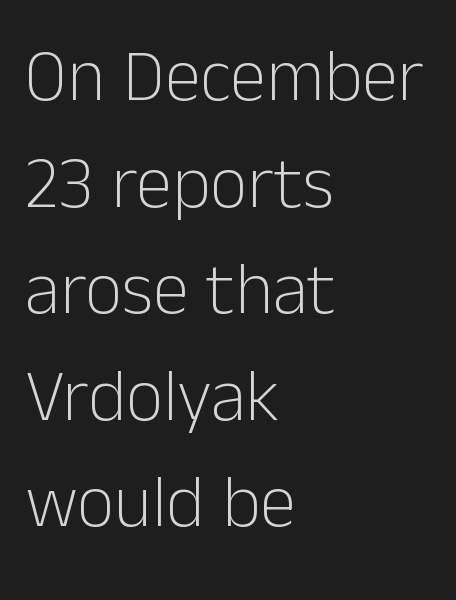
Honestly, the row spacing looks completely unremarkable. Here the designer chose a conventional face with non-uniform glyph widths. The space beneath each line is pristine and unruled. Characters follow at the spacing the type designer built in. Italic: no, the glyphs are upright roman.
